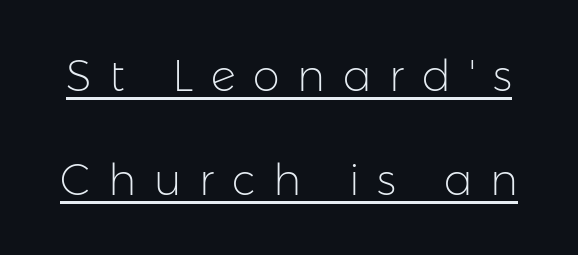
The lettering stays uniformly vertical, giving the passage a roman look. These lines are rendered in a variable-pitch font. Every word sits above its own underline. Serifs: no, the terminals of the letterforms are clean.
